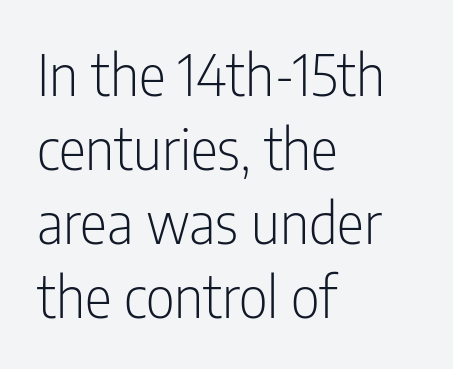
The image shows 57 px light, condensed sans-serif type, upright; set left-aligned, normal line spacing (1.3x), normal letter spacing, not underlined; low stroke contrast and a medium x-height.
